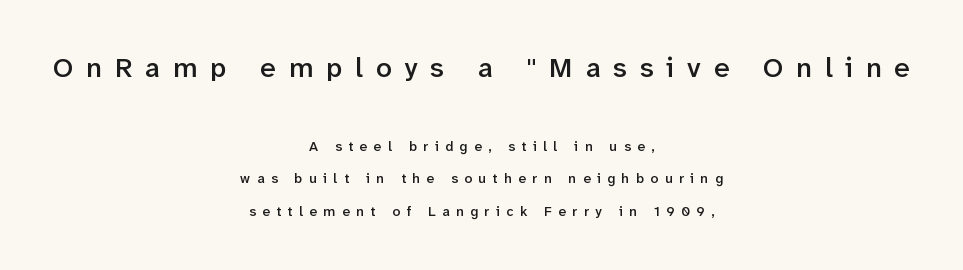
The image shows 28 px semibold sans-serif type, upright; set centered, loose line spacing (2.33x), unusually wide letter spacing (+0.46 em), not underlined; the first (top) block is 2.0x larger; low stroke contrast and a medium x-height.
